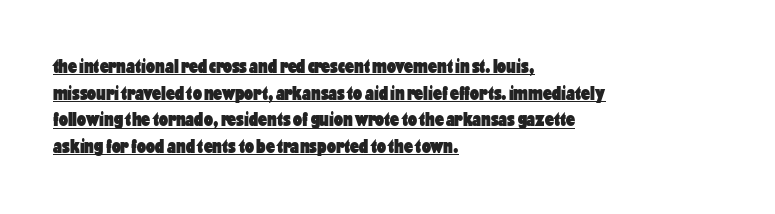
The image shows 20 px bold type, upright; set left-aligned, normal line spacing (1.33x), normal letter spacing, underlined.
